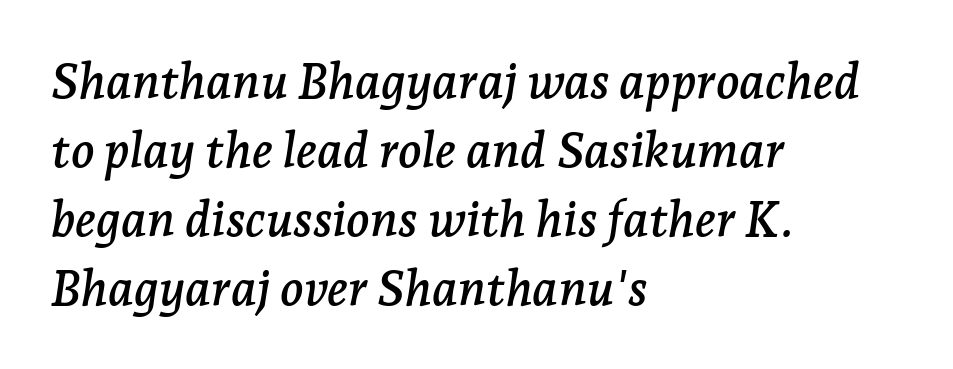
The image shows 49 px serif type, italic (leaning right); set left-aligned, normal line spacing (1.41x), normal letter spacing, not underlined; low stroke contrast and a medium x-height.
